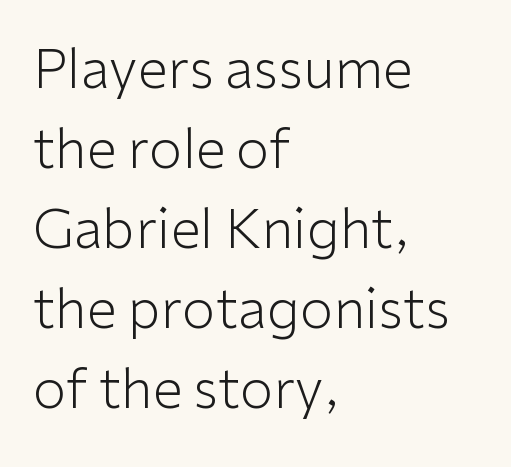
The image shows 54 px light sans-serif type, upright; set left-aligned, normal line spacing (1.48x), normal letter spacing, not underlined; low stroke contrast and a medium x-height.
